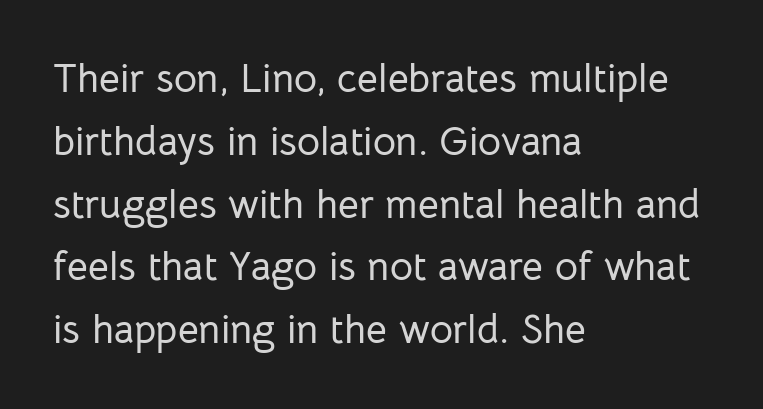
{"serif": "no", "italic": "no", "width": "normal", "stroke_contrast": "low", "x_height": "medium", "monospaced": "no", "underline": "no", "align": "left", "line_spacing": "normal", "line_spacing_ratio": 1.57, "letter_spacing": "normal", "letter_spacing_em": 0.0, "glyph_px": 40}
